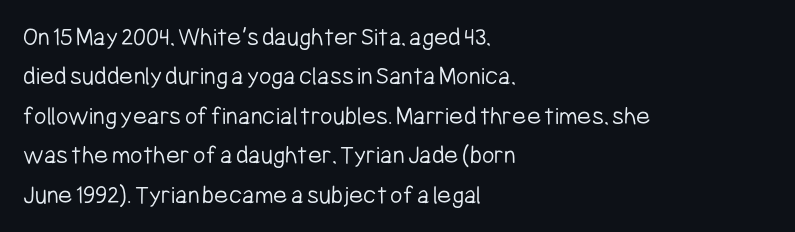
The image shows 27 px text type, upright; set left-aligned, normal line spacing (1.46x), normal letter spacing, not underlined.
